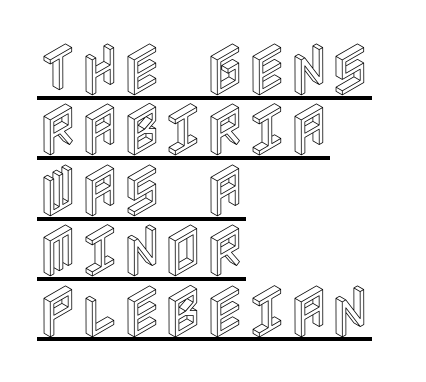
Leftover space on each line is placed entirely after the last word. Compared with undecorated copy, this sample adds a rule below the words. If you measured baseline to baseline, you'd find a short distance. Honestly, the letter spacing is just normal — you wouldn't notice it.
